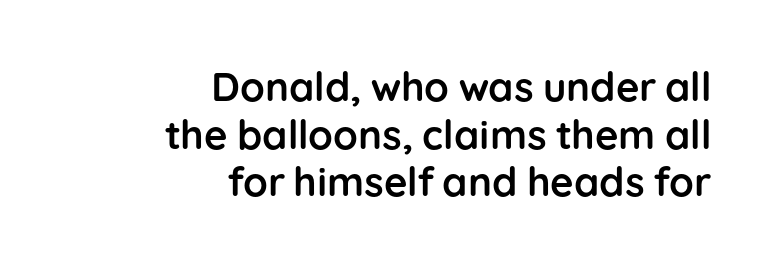
{"serif": "no", "italic": "no", "bold": "yes", "weight": "semibold", "width": "normal", "stroke_contrast": "low", "x_height": "medium", "monospaced": "no", "underline": "no", "align": "right", "line_spacing_ratio": 1.19, "letter_spacing": "normal", "letter_spacing_em": 0.0, "glyph_px": 40}
